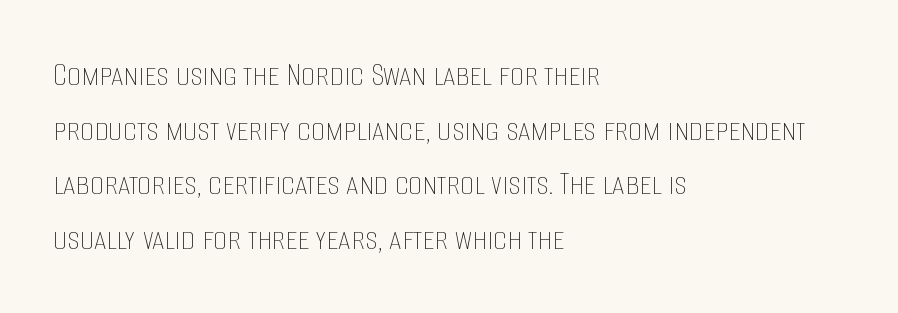
The image shows 35 px thin, condensed type, upright; set left-aligned, normal line spacing (1.56x), normal letter spacing, not underlined; low stroke contrast and a large x-height.
